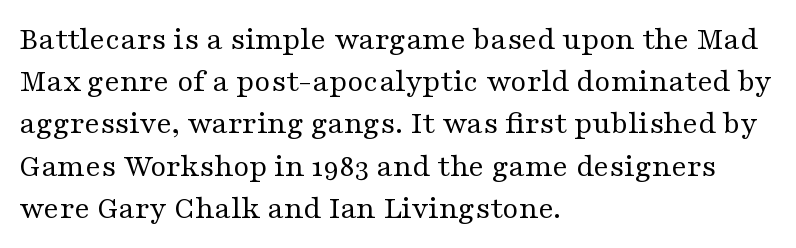
Q: Is the text bold? A: No.
Q: Is the text italic (slanted)? A: No, it is upright.
Q: Is the typeface a serif or a sans-serif typeface? A: Serif.
Q: Is the text underlined? A: No.
Q: How is the paragraph aligned? A: Left-aligned.
Q: Is the spacing between letters normal or unusually wide? A: Normal.
Q: Is the spacing between lines tight, normal or loose? A: Normal.
Q: Width (condensed, normal, or wide)? A: Wide.
Q: Stroke contrast? A: Medium.
Q: x-height? A: Medium.
Q: Monospaced? A: No.
